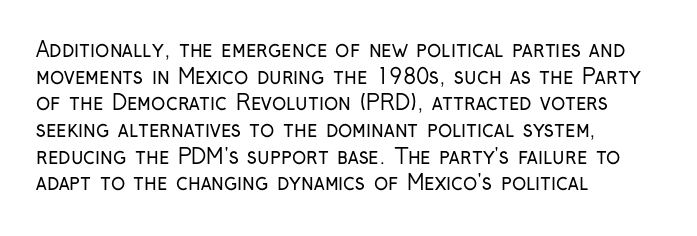
The image shows 21 px text type, upright; set left-aligned, normal line spacing (1.27x), normal letter spacing, not underlined.
